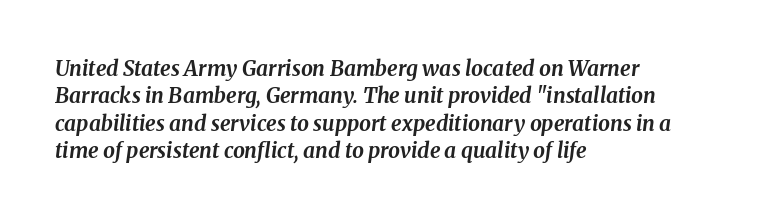
The image shows 21 px bold type, italic (leaning right); set left-aligned, normal line spacing (1.3x), normal letter spacing, not underlined.
